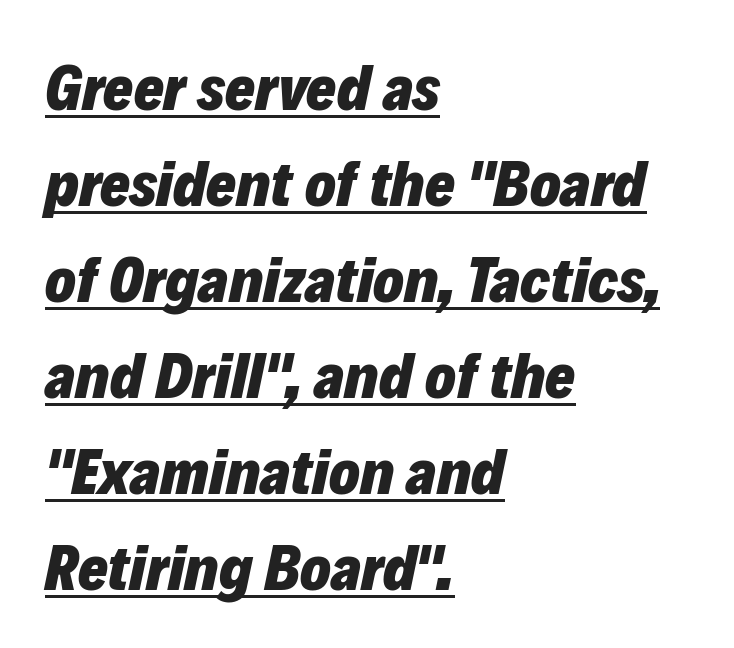
The image shows 64 px heavy type, italic (leaning right); set left-aligned, normal line spacing (1.5x), normal letter spacing, underlined; low stroke contrast and a medium x-height.
